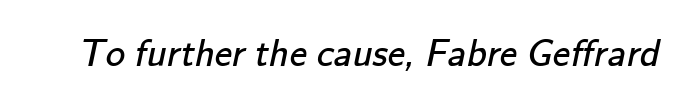
Looks like regular typesetting: each glyph gets only the width it needs. Check the space under the baseline: it is left empty. Grotesque or geometric, the face here clearly has no serifs. Nothing unusual about the tracking: characters are spaced as the font intends.
